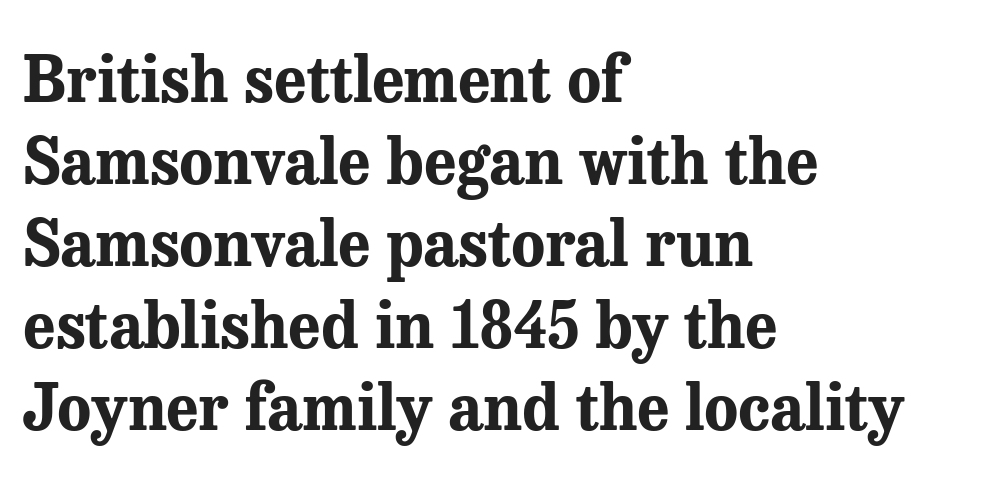
The image shows 63 px bold serif type, upright; set left-aligned, normal line spacing (1.3x), normal letter spacing, not underlined; medium stroke contrast and a medium x-height.
